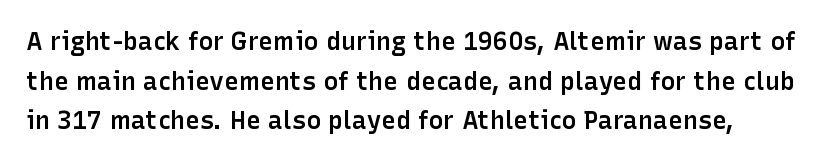
{"italic": "no", "bold": "semi", "underline": "no", "line_spacing": "normal", "line_spacing_ratio": 1.59, "letter_spacing": "normal", "letter_spacing_em": 0.0, "glyph_px": 25}
